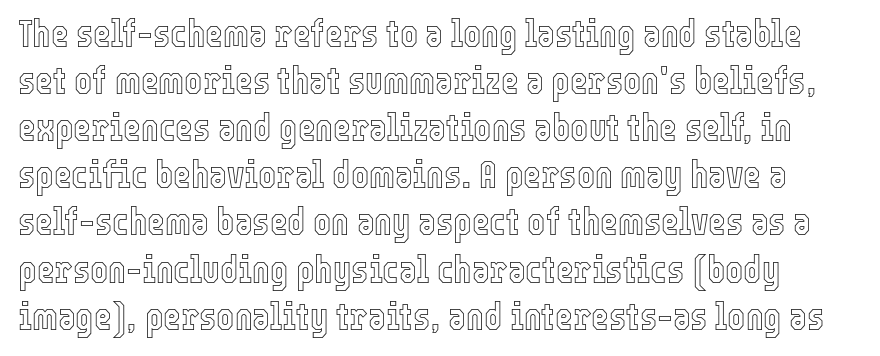
Is the letter spacing exaggerated? No — it looks like the ordinary default. The passage shown is not underscored anywhere. Italic: no, the glyphs are upright roman. Looks like regular typesetting: each glyph gets only the width it needs.
